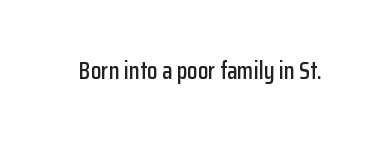
Observe the ordinary spacing: letters are neighbours, not strangers. Underline: absent. Rendered with straight, roman letterforms.
